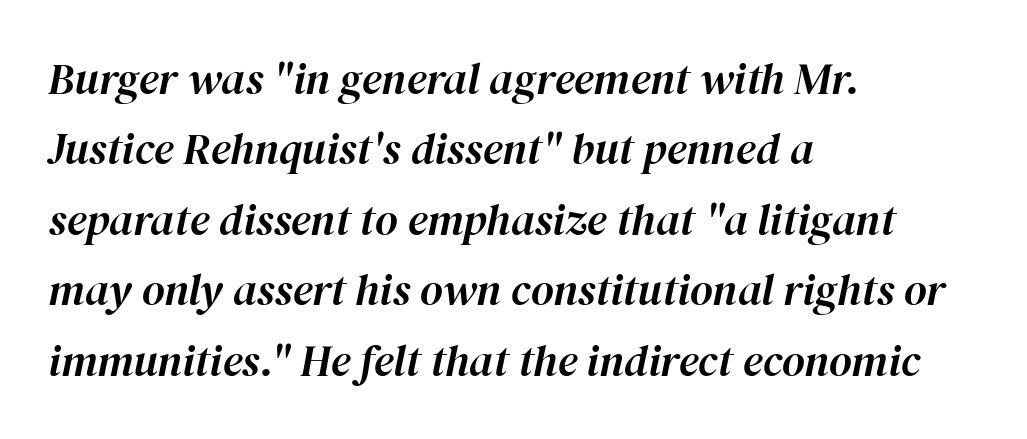
{"italic": "yes", "lean": "right", "slant_degrees": 12, "width": "normal", "stroke_contrast": "high", "x_height": "medium", "monospaced": "no", "underline": "no", "align": "left", "line_spacing": "normal", "line_spacing_ratio": 1.6, "letter_spacing": "normal", "letter_spacing_em": 0.0, "glyph_px": 44}
